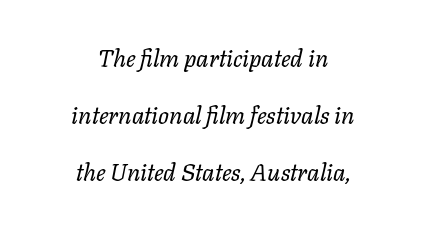
Q: Is the text bold? A: No.
Q: Is the text italic (slanted)? A: Yes, it leans right by about 11 degrees.
Q: Is the text underlined? A: No.
Q: How is the paragraph aligned? A: Centered.
Q: Is the spacing between letters normal or unusually wide? A: Normal.
Q: Is the spacing between lines tight, normal or loose? A: Loose.
